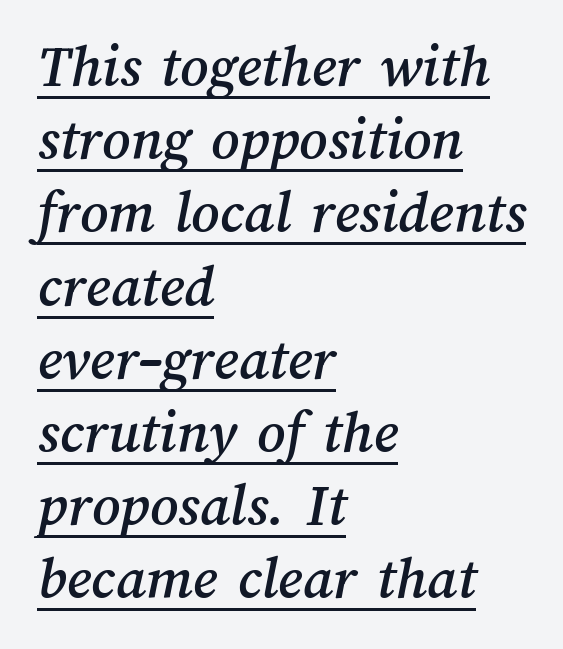
Honestly, the underline is the first thing you notice here. Each word holds together tightly as a unit, with standard inter-letter gaps. A classic flush-left, rag-right setting is used for this passage. The rendering uses natural spacing where letterforms have individual widths.
